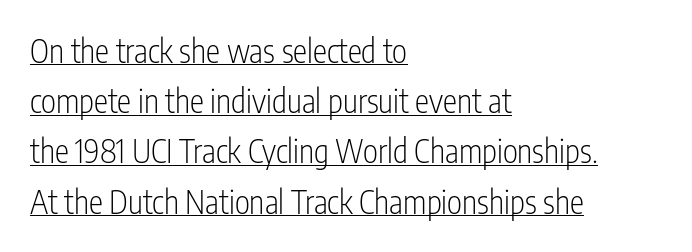
The image shows 32 px light, condensed sans-serif type, upright; set left-aligned, normal line spacing (1.57x), normal letter spacing, underlined; low stroke contrast and a medium x-height.
